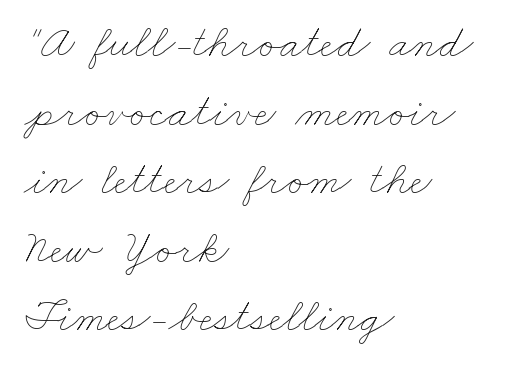
{"bold": "no", "weight": "thin", "width": "wide", "stroke_contrast": "low", "x_height": "small", "monospaced": "no", "underline": "no", "align": "left", "line_spacing": "normal", "line_spacing_ratio": 1.46, "letter_spacing": "normal", "letter_spacing_em": 0.0, "glyph_px": 47}
